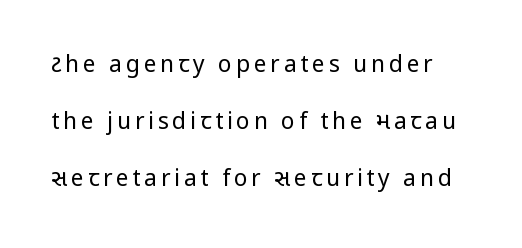
The image shows 23 px text type, upright; set loose line spacing (2.48x), not underlined.
